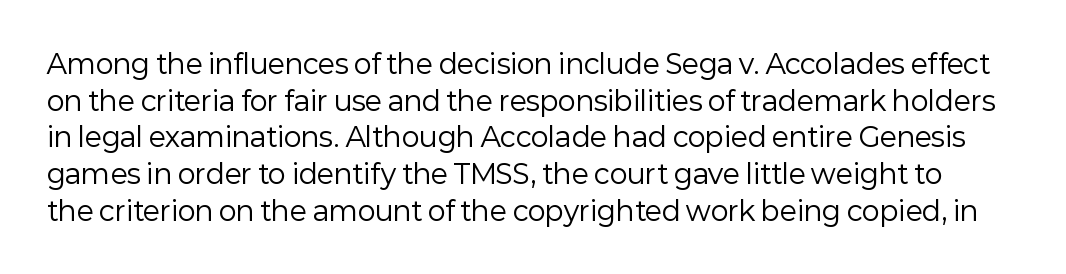
Q: Is the text bold? A: No.
Q: Is the text italic (slanted)? A: No, it is upright.
Q: Is the text underlined? A: No.
Q: Is the spacing between letters normal or unusually wide? A: Normal.
Q: Is the spacing between lines tight, normal or loose? A: Normal.
